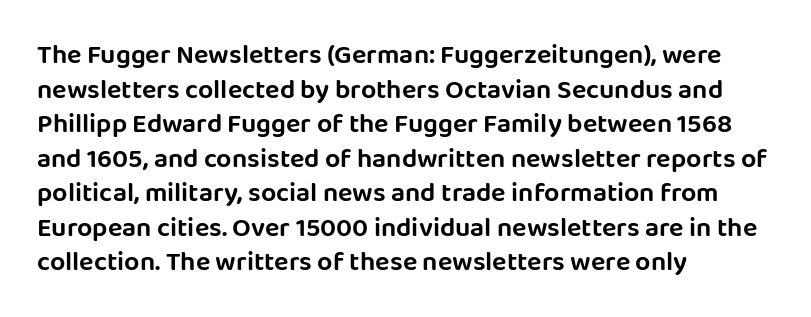
{"italic": "no", "underline": "no", "align": "left", "line_spacing": "normal", "line_spacing_ratio": 1.28, "letter_spacing": "normal", "letter_spacing_em": 0.0, "glyph_px": 27}
